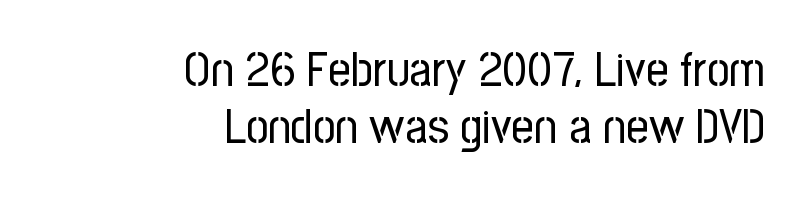
Q: Is the text bold? A: No.
Q: Is the text italic (slanted)? A: No, it is upright.
Q: Is the typeface a serif or a sans-serif typeface? A: Sans-serif.
Q: Is the text underlined? A: No.
Q: How is the paragraph aligned? A: Right-aligned.
Q: Is the spacing between letters normal or unusually wide? A: Normal.
Q: Width (condensed, normal, or wide)? A: Condensed.
Q: Stroke contrast? A: Low.
Q: x-height? A: Medium.
Q: Monospaced? A: No.
